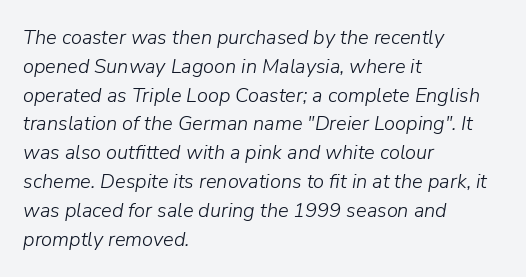
The image shows 20 px text type, italic (leaning right); set left-aligned, normal line spacing (1.44x), normal letter spacing, not underlined.
